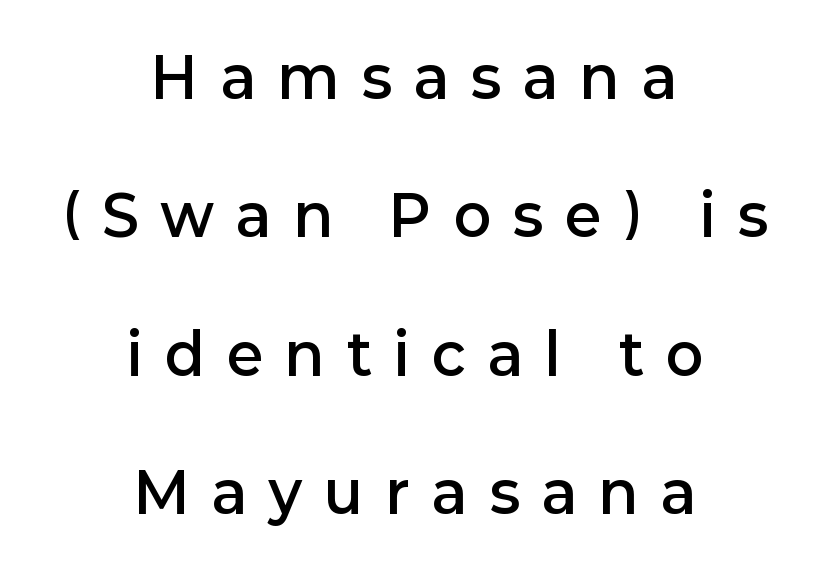
{"serif": "no", "italic": "no", "bold": "semi", "weight": "semibold", "width": "normal", "stroke_contrast": "low", "x_height": "medium", "monospaced": "no", "underline": "no", "align": "center", "line_spacing": "loose", "line_spacing_ratio": 2.47, "letter_spacing": "wide", "letter_spacing_em": 0.41, "glyph_px": 56}
